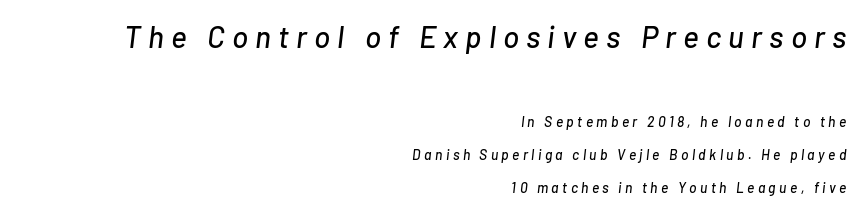
Q: Is the text italic (slanted)? A: Yes, it leans right by about 7 degrees.
Q: Is the text underlined? A: No.
Q: How is the paragraph aligned? A: Right-aligned.
Q: Is the spacing between letters normal or unusually wide? A: Unusually wide.
Q: Is the spacing between lines tight, normal or loose? A: Loose.
Q: Which block of text is set in a larger size, the first (top) or the second (bottom)? A: The first (top) one.
Q: Width (condensed, normal, or wide)? A: Normal.
Q: Stroke contrast? A: Low.
Q: x-height? A: Medium.
Q: Monospaced? A: No.
